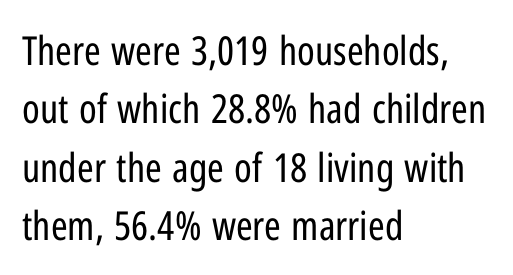
The letters stand straight up with perfectly vertical stems. Ink coverage per letter is moderate at most. The characters display no serif detailing; their extremities are plain. The designer left line spacing at the default.
